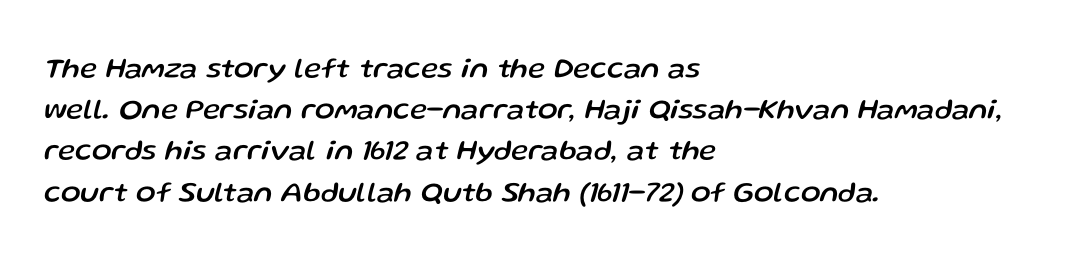
{"italic": "yes", "lean": "right", "slant_degrees": 13, "width": "normal", "stroke_contrast": "low", "x_height": "medium", "monospaced": "no", "underline": "no", "align": "left", "line_spacing": "normal", "line_spacing_ratio": 1.42, "letter_spacing": "normal", "letter_spacing_em": 0.0, "glyph_px": 29}
